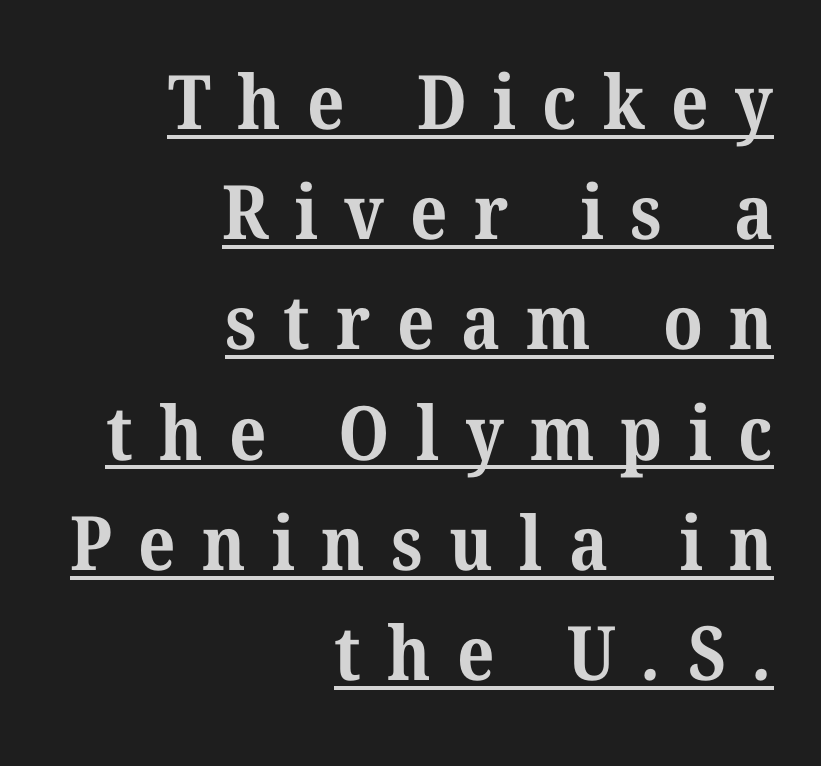
The image shows 75 px bold serif type; set right-aligned, normal line spacing (1.47x), unusually wide letter spacing (+0.35 em), underlined; medium stroke contrast and a medium x-height.
